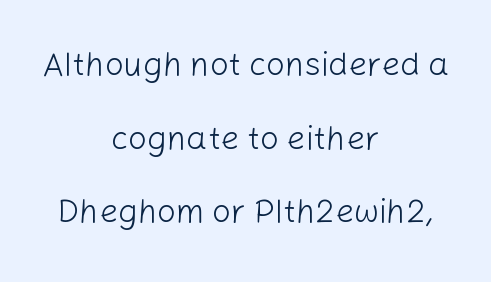
{"serif": "no", "italic": "no", "bold": "no", "weight": "light", "width": "normal", "stroke_contrast": "low", "x_height": "medium", "monospaced": "no", "underline": "no", "align": "center", "line_spacing": "loose", "line_spacing_ratio": 2.23, "letter_spacing": "normal", "letter_spacing_em": 0.0, "glyph_px": 33}
